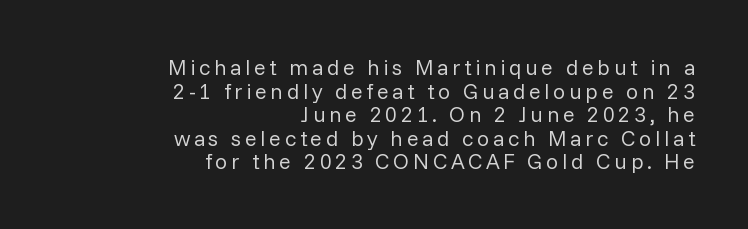
{"italic": "no", "bold": "no", "underline": "no", "align": "right", "line_spacing": "tight", "line_spacing_ratio": 1.07, "glyph_px": 22}
